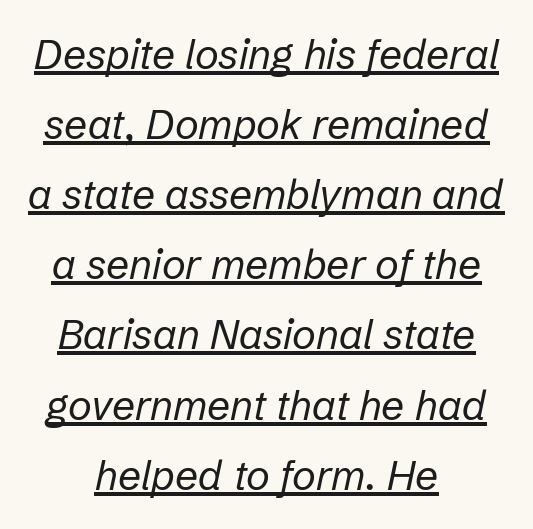
The image shows 41 px regular-weight type, italic (leaning right); set centered, line spacing 1.71x, normal letter spacing, underlined; low stroke contrast and a medium x-height.
